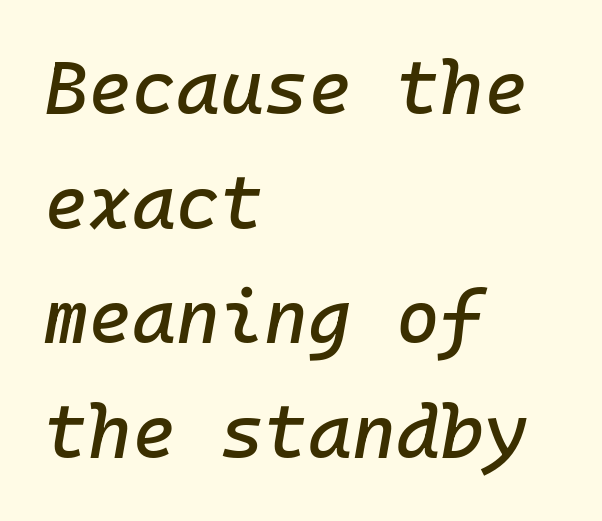
The image shows 75 px text type, italic (leaning right); set left-aligned, normal line spacing (1.53x), normal letter spacing, not underlined; low stroke contrast and a medium x-height.
